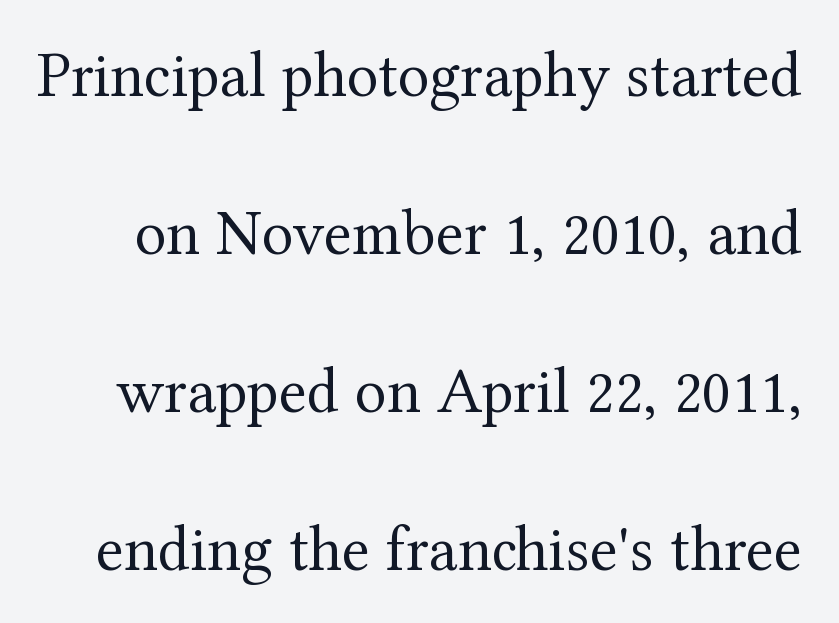
Q: Is the text bold? A: No.
Q: Is the text italic (slanted)? A: No, it is upright.
Q: Is the typeface a serif or a sans-serif typeface? A: Serif.
Q: Is the text underlined? A: No.
Q: Is the spacing between letters normal or unusually wide? A: Normal.
Q: Is the spacing between lines tight, normal or loose? A: Loose.
Q: Width (condensed, normal, or wide)? A: Normal.
Q: Stroke contrast? A: Medium.
Q: x-height? A: Medium.
Q: Monospaced? A: No.
